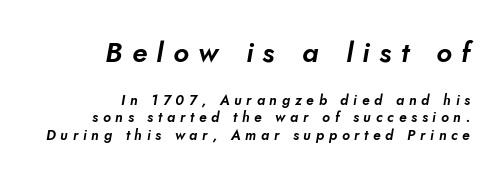
The image shows 28 px sans-serif type; set right-aligned, normal line spacing (1.26x), unusually wide letter spacing (+0.34 em), not underlined; the first (top) block is 2.0x larger; low stroke contrast and a small x-height.
